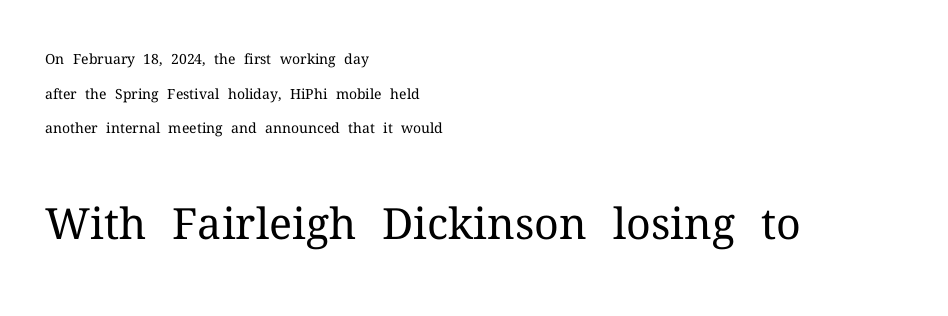
The strokes are not fattened; the text isn't bold. Does the copy run flush right? No — it runs flush left. Proportional: the letters do not fall into vertical columns. The letters stand upright; this is a roman face. The face used here appears at its bigger size in the lower chunk.
